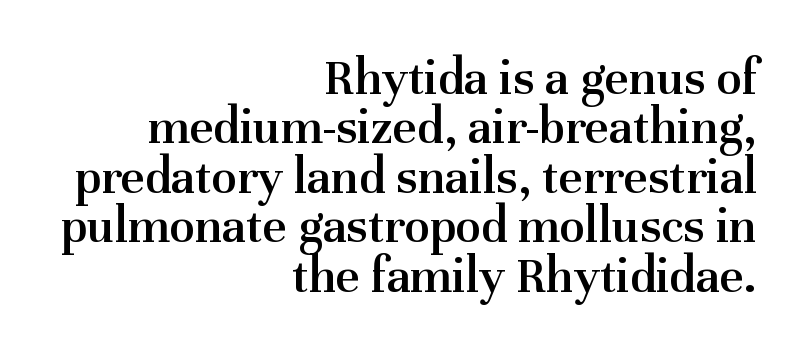
The image shows 52 px semibold serif type, upright; set right-aligned, tight line spacing (0.95x), normal letter spacing, not underlined; medium stroke contrast and a medium x-height.
